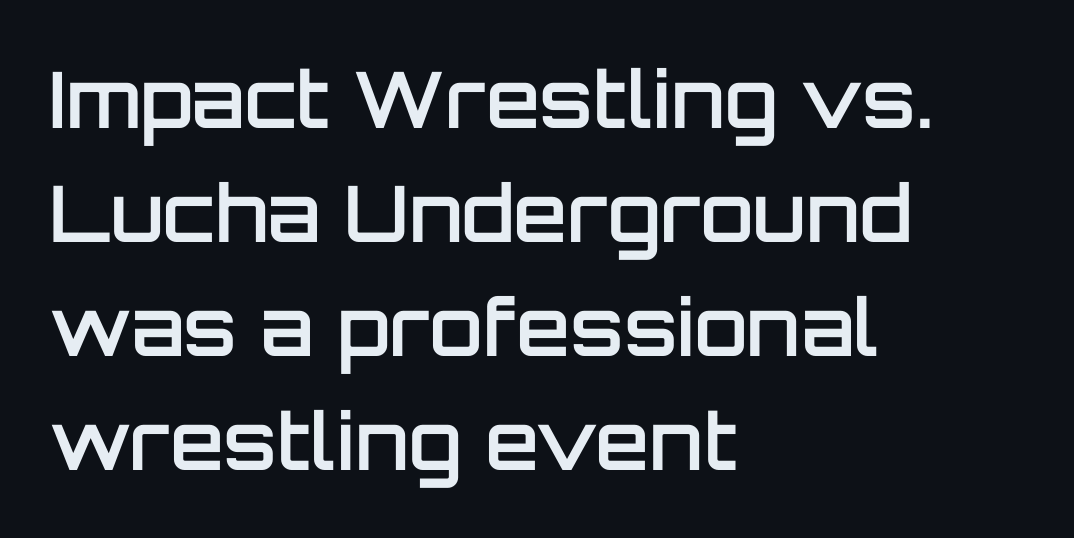
{"serif": "no", "italic": "no", "bold": "semi", "weight": "semibold", "width": "normal", "stroke_contrast": "low", "x_height": "large", "monospaced": "no", "underline": "no", "align": "left", "line_spacing": "normal", "line_spacing_ratio": 1.46, "letter_spacing": "normal", "letter_spacing_em": 0.0, "glyph_px": 78}
